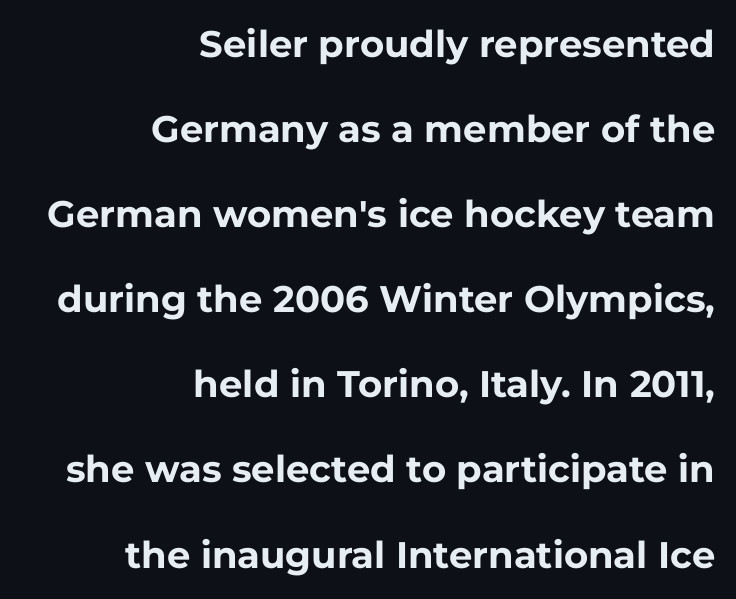
The image shows 37 px bold sans-serif type, upright; set right-aligned, loose line spacing (2.3x), normal letter spacing, not underlined; low stroke contrast and a medium x-height.
